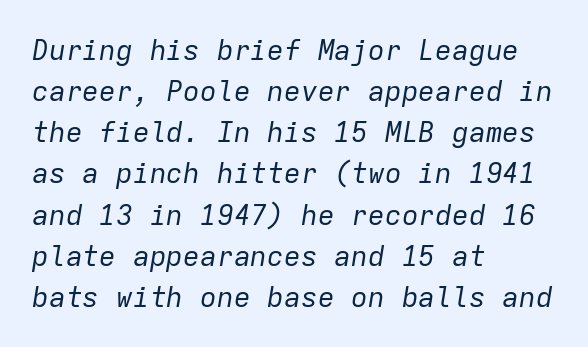
Q: Is the text bold? A: No.
Q: Is the text italic (slanted)? A: Yes, it leans right by about 9 degrees.
Q: Is the text underlined? A: No.
Q: How is the paragraph aligned? A: Left-aligned.
Q: Is the spacing between letters normal or unusually wide? A: Normal.
Q: Is the spacing between lines tight, normal or loose? A: Normal.
Q: Width (condensed, normal, or wide)? A: Normal.
Q: Stroke contrast? A: Low.
Q: x-height? A: Medium.
Q: Monospaced? A: Yes.
